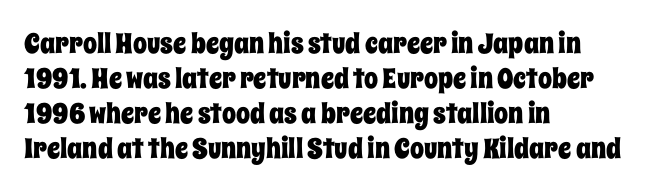
Each word holds together tightly as a unit, with standard inter-letter gaps. Alignment: flush left. Students, observe: this is what conventionally led text looks like. Upright lettering throughout. Each letter keeps its own natural width here, so spacing adapts to shape. Plain, unruled lines of type.
